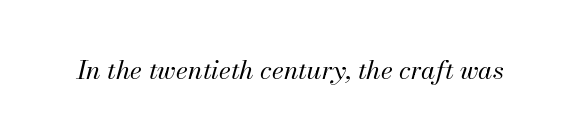
Vertical stems look standard width or narrower in stroke. Notice how the stems are inclined rather than vertical — that's the hallmark of italics. The words here are not underlined. Students, note that the glyphs here touch the page at normal intervals.
